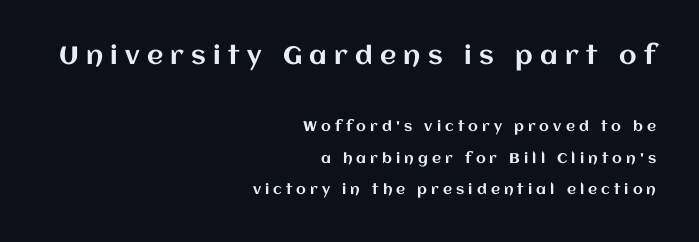
Q: Is the text italic (slanted)? A: No, it is upright.
Q: Is the text underlined? A: No.
Q: How is the paragraph aligned? A: Right-aligned.
Q: Is the spacing between letters normal or unusually wide? A: Unusually wide.
Q: Is the spacing between lines tight, normal or loose? A: Loose.
Q: Which block of text is set in a larger size, the first (top) or the second (bottom)? A: The first (top) one.
